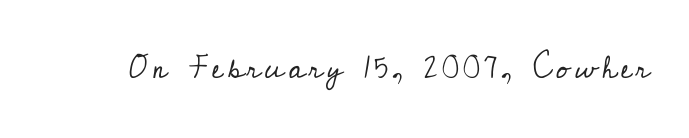
The image shows 31 px regular-weight serif type; set not underlined; low stroke contrast and a small x-height.
